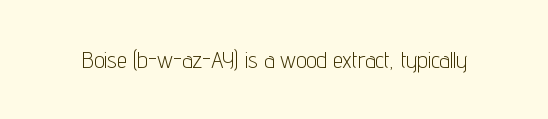
{"italic": "no", "bold": "no", "underline": "no", "letter_spacing": "normal", "letter_spacing_em": 0.0, "glyph_px": 23}
